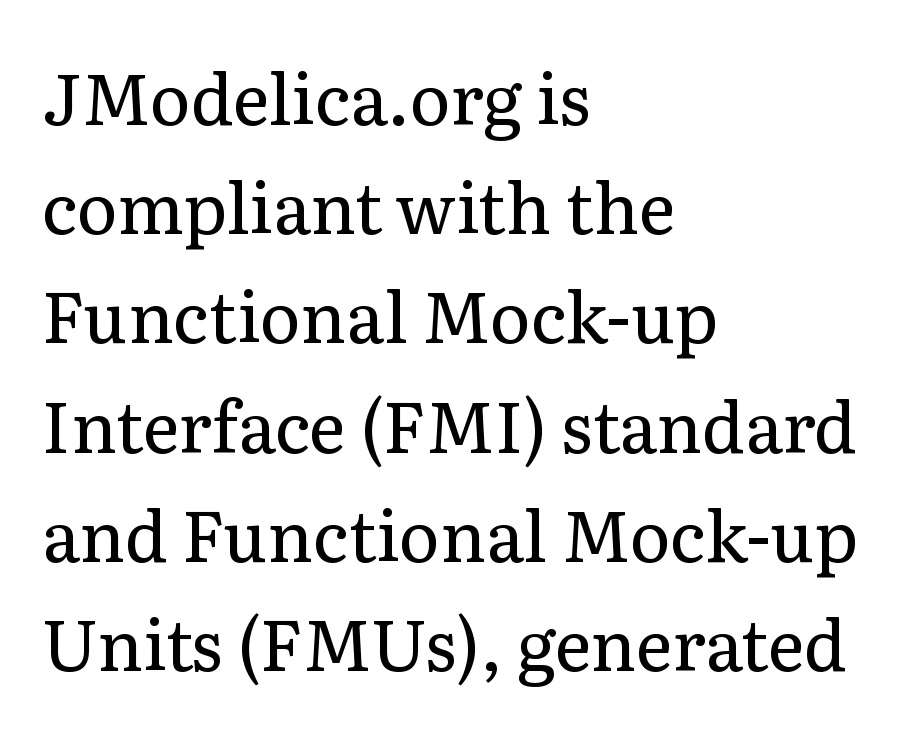
Q: Is the text bold? A: No.
Q: Is the text italic (slanted)? A: No, it is upright.
Q: Is the typeface a serif or a sans-serif typeface? A: Serif.
Q: Is the text underlined? A: No.
Q: How is the paragraph aligned? A: Left-aligned.
Q: Is the spacing between letters normal or unusually wide? A: Normal.
Q: Is the spacing between lines tight, normal or loose? A: Normal.
Q: Width (condensed, normal, or wide)? A: Normal.
Q: Stroke contrast? A: Low.
Q: x-height? A: Medium.
Q: Monospaced? A: No.
